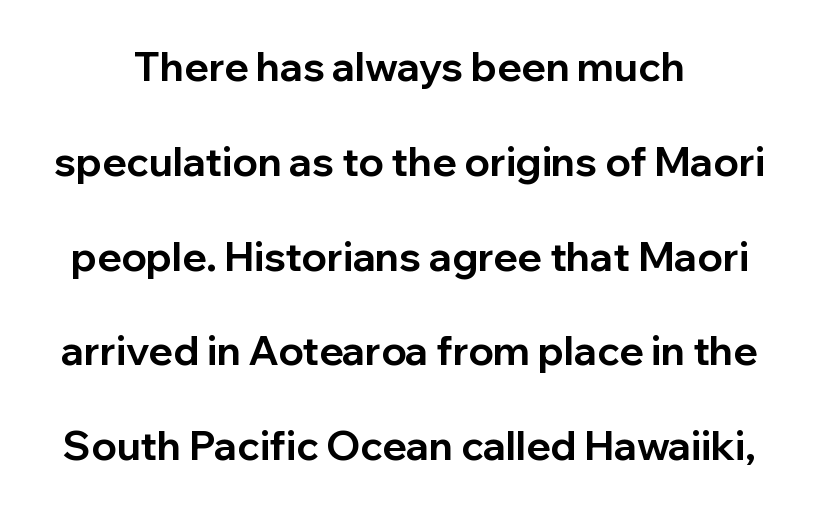
No italicization has been applied; the sample stays upright. This sample has the flowing, uneven cadence of proportional lettering. Regarding leading, the lines here are spaced well apart. What weight is shown? A full bold with thick strokes. Font category for this specimen: sans-serif.
